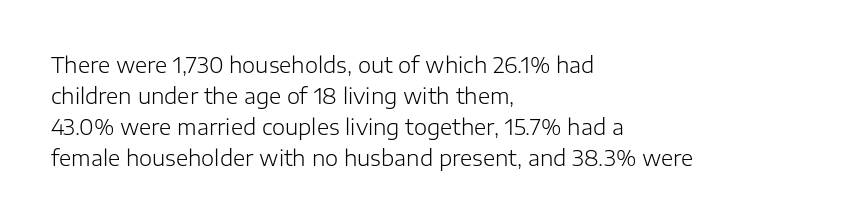
If you drew a line through each stem, it would be perfectly vertical. Leftover space on each line is placed entirely after the last word. The vertical gap from one line to the next is medium. The specimen omits any rule beneath the text block's lines.
